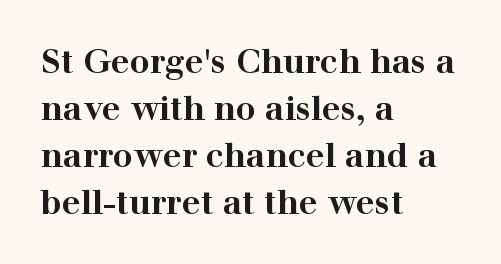
The image shows 33 px bold, wide serif type, upright; set left-aligned, normal line spacing (1.42x), normal letter spacing, not underlined; high stroke contrast and a medium x-height.
